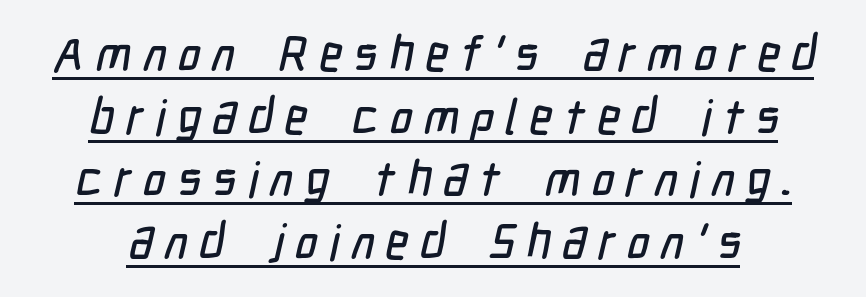
Vertical spacing — default. The lettering is marked with a stroke running underneath it. Display-style spreading of the glyphs; the letterfit is very open. Look at the bottom of the vertical strokes: they stop flat, with no serifs. Looks like regular typesetting: each glyph gets only the width it needs.
